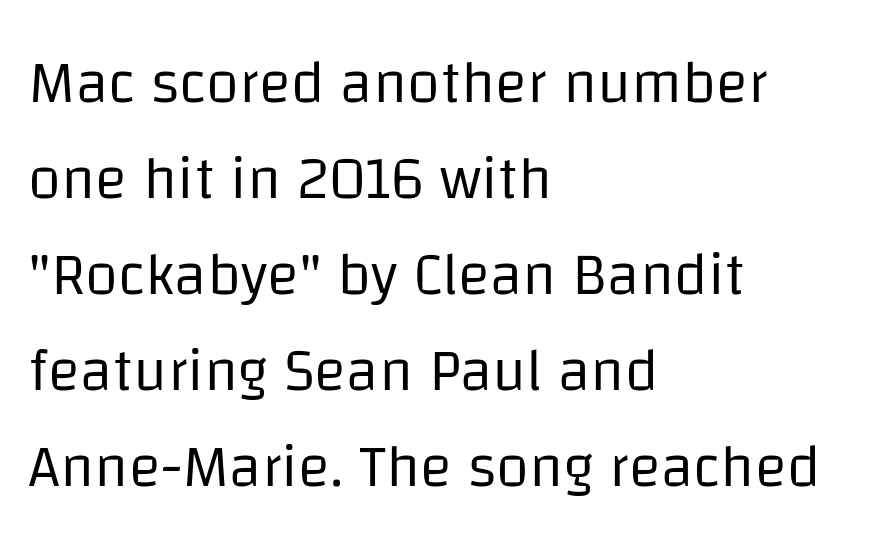
The tracking reads as untouched default to a designer's eye. What kind of face is this? One without serifs — a sans. Left-aligned paragraph, ragged on the right. Descenders are the only things crossing below the line. These lines sit exactly where default settings would place them. You can tell it's not italic because the verticals are truly vertical.
